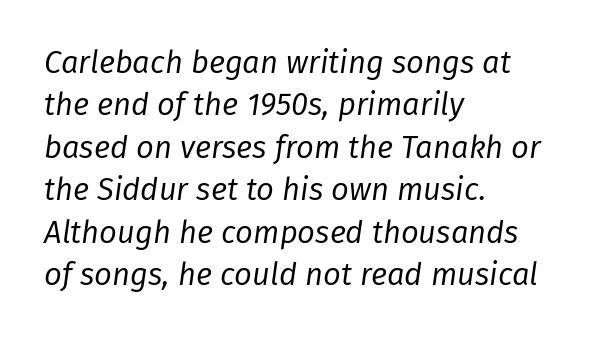
The image shows 31 px regular-weight type, italic (leaning right); set left-aligned, normal line spacing (1.37x), normal letter spacing, not underlined; low stroke contrast and a medium x-height.
